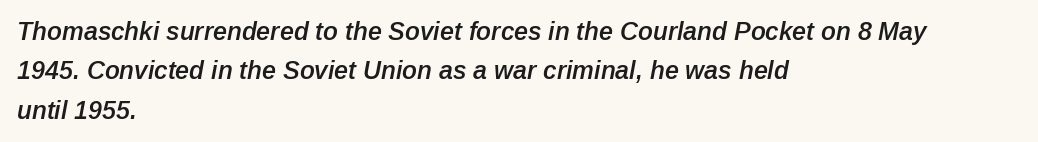
Letters rest on an invisible, unmarked baseline. The typesetting leans somewhat heavy: a semibold. A typesetter would mark this as italic. The leading is moderate, giving the passage an even texture. The ragged edge is on the right, which tells us the setting is flush left. Observe the ordinary spacing: letters are neighbours, not strangers.
